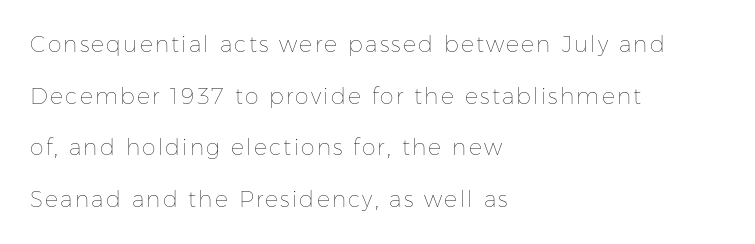
{"italic": "no", "bold": "no", "underline": "no", "align": "left", "line_spacing": "loose", "line_spacing_ratio": 2.35, "glyph_px": 22}
